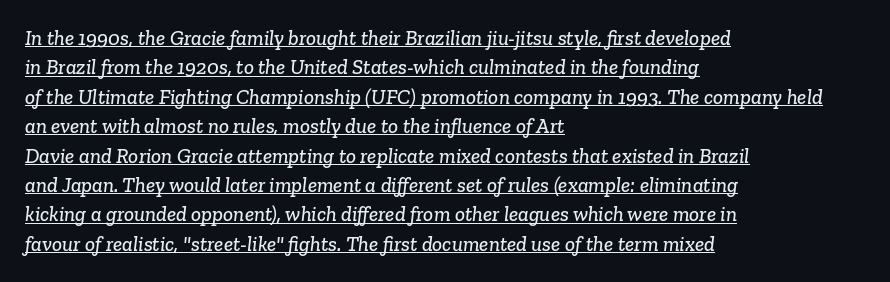
Q: Is the text underlined? A: Yes.
Q: How is the paragraph aligned? A: Left-aligned.
Q: Is the spacing between letters normal or unusually wide? A: Normal.
Q: Is the spacing between lines tight, normal or loose? A: Normal.
